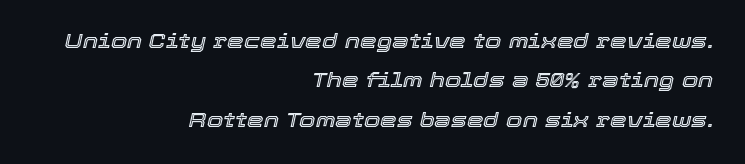
The image shows 21 px text type, italic (leaning right); set right-aligned, line spacing 1.87x, normal letter spacing, not underlined.
